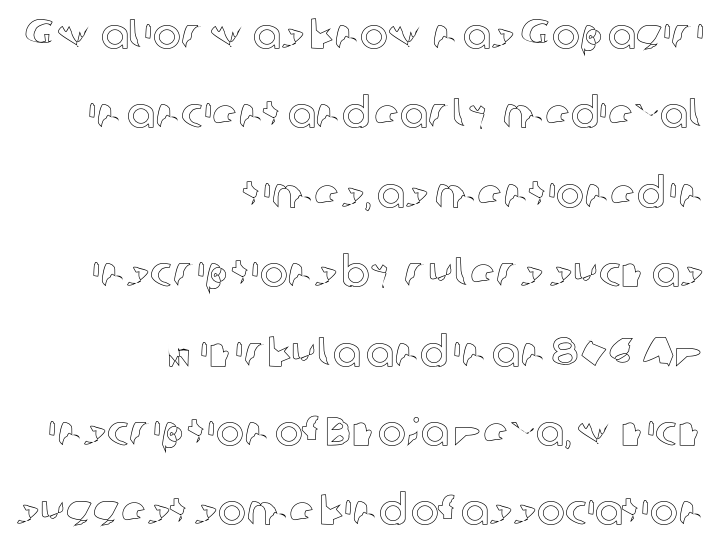
{"italic": "no", "width": "normal", "x_height": "medium", "monospaced": "no", "underline": "no", "align": "right", "line_spacing_ratio": 1.89, "letter_spacing": "normal", "letter_spacing_em": 0.0, "glyph_px": 42}
